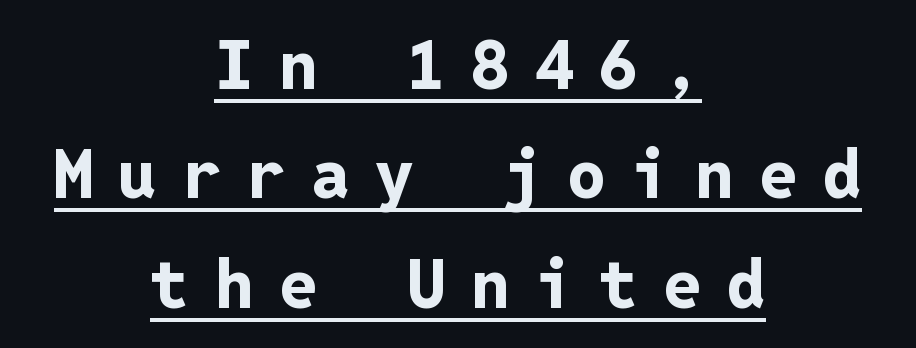
Q: Is the text bold? A: Yes.
Q: Is the text italic (slanted)? A: No, it is upright.
Q: Is the typeface a serif or a sans-serif typeface? A: Sans-serif.
Q: Is the text underlined? A: Yes.
Q: How is the paragraph aligned? A: Centered.
Q: Is the spacing between letters normal or unusually wide? A: Unusually wide.
Q: Is the spacing between lines tight, normal or loose? A: Normal.
Q: Width (condensed, normal, or wide)? A: Normal.
Q: Stroke contrast? A: Low.
Q: x-height? A: Medium.
Q: Monospaced? A: Yes.
